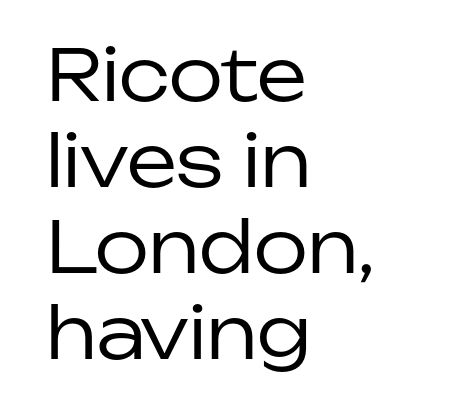
The image shows 71 px regular-weight sans-serif type, upright; set left-aligned, line spacing 1.21x, normal letter spacing, not underlined; low stroke contrast and a medium x-height.
